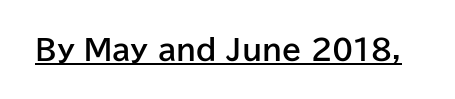
{"serif": "no", "italic": "no", "bold": "yes", "weight": "bold", "width": "normal", "stroke_contrast": "low", "x_height": "medium", "monospaced": "no", "underline": "yes", "letter_spacing": "normal", "letter_spacing_em": 0.0, "glyph_px": 28}
